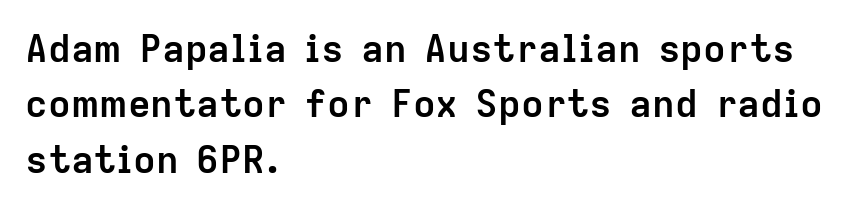
Q: Is the text bold? A: Yes.
Q: Is the text italic (slanted)? A: No, it is upright.
Q: Is the typeface a serif or a sans-serif typeface? A: Sans-serif.
Q: Is the text underlined? A: No.
Q: How is the paragraph aligned? A: Left-aligned.
Q: Is the spacing between letters normal or unusually wide? A: Normal.
Q: Is the spacing between lines tight, normal or loose? A: Normal.
Q: Width (condensed, normal, or wide)? A: Normal.
Q: Stroke contrast? A: Low.
Q: x-height? A: Medium.
Q: Monospaced? A: No.
